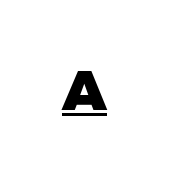
The image shows 56 px heavy sans-serif type, upright; set normal letter spacing, underlined; low stroke contrast and a medium x-height.
